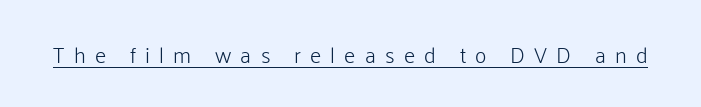
The letterforms stand isolated, each surrounded by extra space. Check the space under the baseline: a stroke is drawn there. These lines were composed using upright roman letters. Is this a heavy cut? Hardly; it is regular or lighter.
